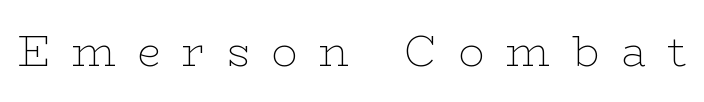
The image shows 43 px thin, wide serif type, upright; set unusually wide letter spacing (+0.5 em), not underlined; low stroke contrast and a medium x-height.
